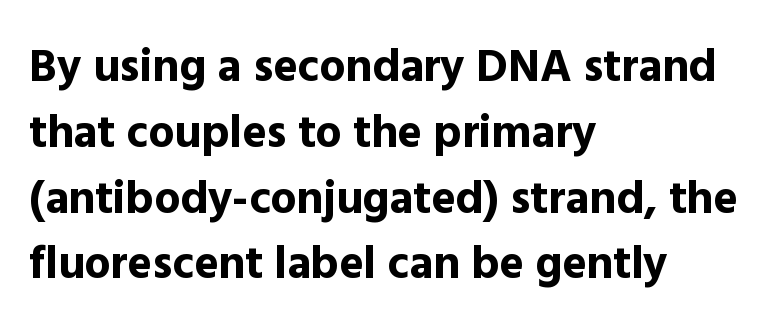
The image shows 46 px bold sans-serif type, upright; set left-aligned, normal line spacing (1.43x), normal letter spacing, not underlined; a medium x-height.
